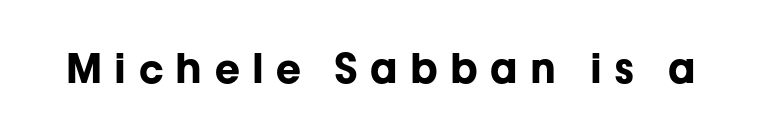
{"serif": "no", "italic": "no", "bold": "yes", "weight": "bold", "width": "normal", "stroke_contrast": "low", "x_height": "medium", "monospaced": "no", "underline": "no", "letter_spacing": "wide", "letter_spacing_em": 0.3, "glyph_px": 41}
